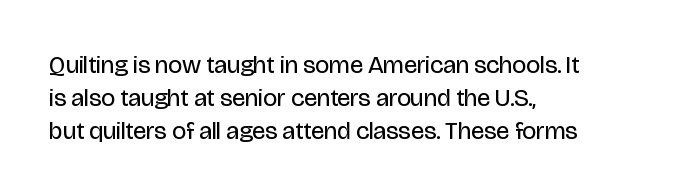
{"italic": "no", "bold": "no", "underline": "no", "align": "left", "line_spacing": "normal", "line_spacing_ratio": 1.33, "letter_spacing": "normal", "letter_spacing_em": 0.0, "glyph_px": 25}
